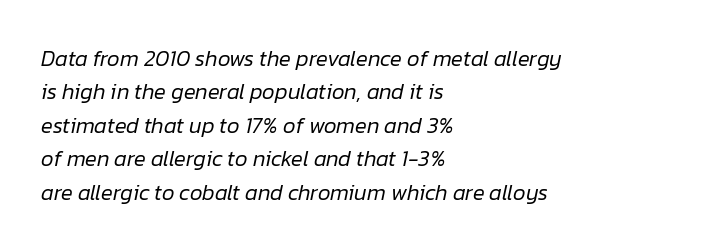
{"italic": "yes", "lean": "right", "slant_degrees": 12, "bold": "no", "underline": "no", "align": "left", "line_spacing": "normal", "line_spacing_ratio": 1.52, "letter_spacing": "normal", "letter_spacing_em": 0.0, "glyph_px": 22}
